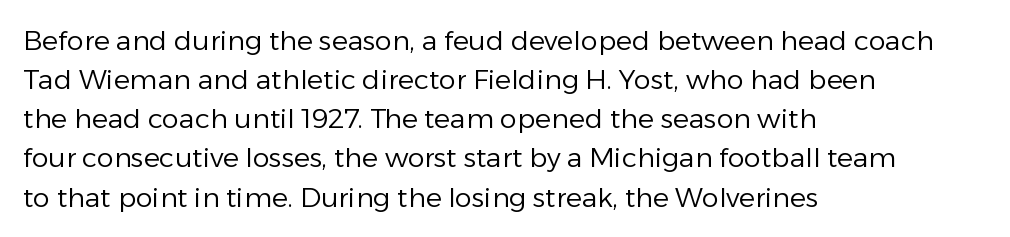
Q: Is the text bold? A: No.
Q: Is the text italic (slanted)? A: No, it is upright.
Q: Is the text underlined? A: No.
Q: How is the paragraph aligned? A: Left-aligned.
Q: Is the spacing between letters normal or unusually wide? A: Normal.
Q: Is the spacing between lines tight, normal or loose? A: Normal.
